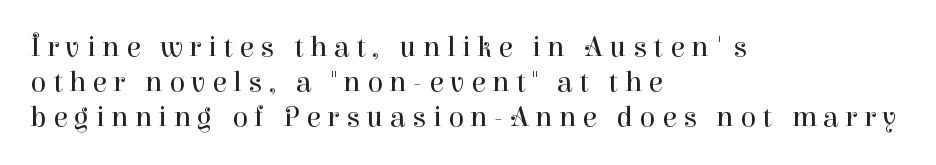
{"serif": "yes", "italic": "no", "bold": "no", "weight": "regular", "width": "normal", "stroke_contrast": "high", "x_height": "medium", "monospaced": "no", "underline": "no", "align": "left", "line_spacing_ratio": 1.21, "letter_spacing": "wide", "letter_spacing_em": 0.23, "glyph_px": 29}
